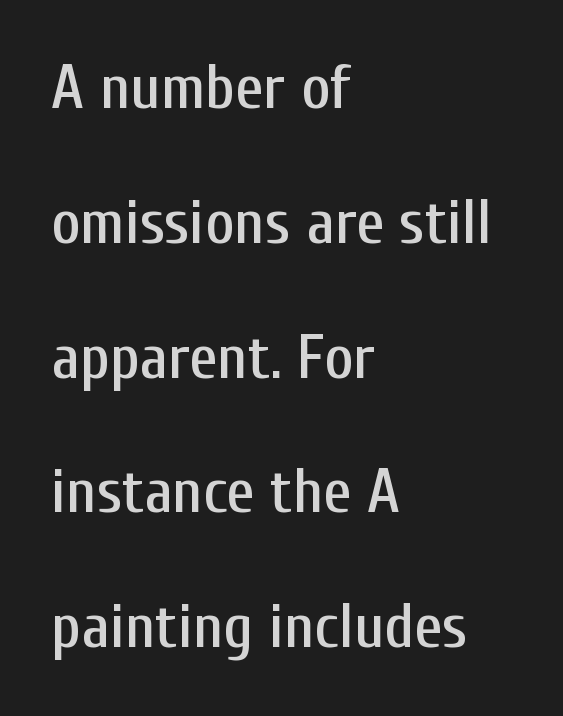
Q: Is the text italic (slanted)? A: No, it is upright.
Q: Is the typeface a serif or a sans-serif typeface? A: Sans-serif.
Q: Is the text underlined? A: No.
Q: How is the paragraph aligned? A: Left-aligned.
Q: Is the spacing between letters normal or unusually wide? A: Normal.
Q: Is the spacing between lines tight, normal or loose? A: Loose.
Q: Width (condensed, normal, or wide)? A: Condensed.
Q: Stroke contrast? A: Low.
Q: x-height? A: Medium.
Q: Monospaced? A: No.
